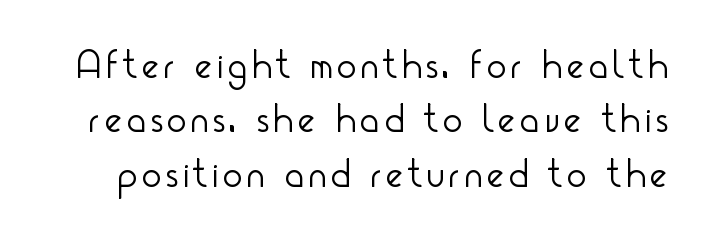
The image shows 40 px light, condensed sans-serif type, upright; set normal line spacing (1.36x), not underlined; low stroke contrast and a small x-height.
